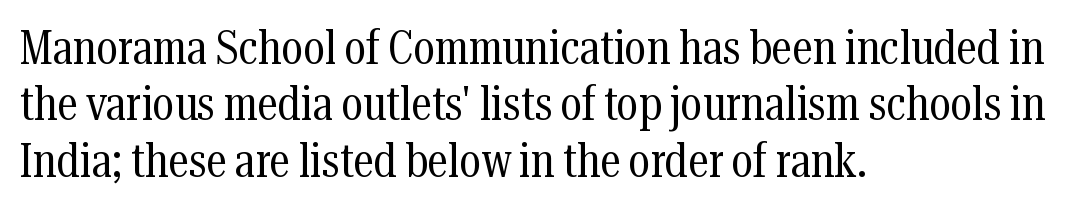
Q: Is the text bold? A: No.
Q: Is the text italic (slanted)? A: No, it is upright.
Q: Is the typeface a serif or a sans-serif typeface? A: Serif.
Q: Is the text underlined? A: No.
Q: How is the paragraph aligned? A: Left-aligned.
Q: Is the spacing between letters normal or unusually wide? A: Normal.
Q: Width (condensed, normal, or wide)? A: Condensed.
Q: Stroke contrast? A: Medium.
Q: x-height? A: Medium.
Q: Monospaced? A: No.
